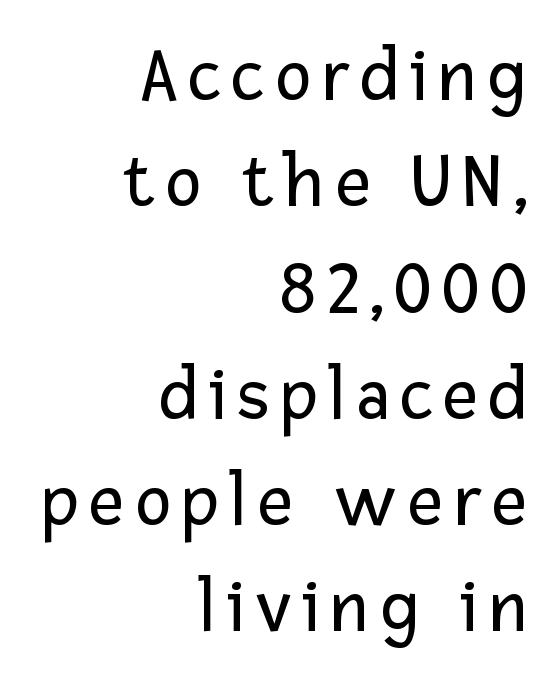
A typesetter would call this proportional, since set widths differ per character. Only glyphs here, with clear space below each row. The weight would be labelled regular, book, light, or lighter still. Vertical strokes here are truly vertical. This block has exactly the height ordinary leading produces. Look at the bottom of the vertical strokes: they stop flat, with no serifs.
